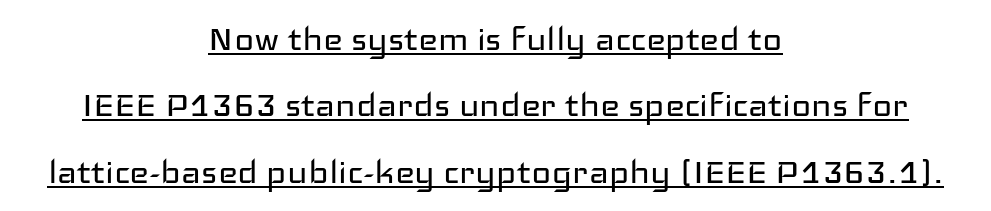
Serifs: no, the terminals of the letterforms are clean. The font's upright variant was chosen for this text. Does the copy run flush right? No — it is centered line by line. Whoever set this chose a conventional vertical rhythm. Stems and bowls with no extra thickness — not bold.
